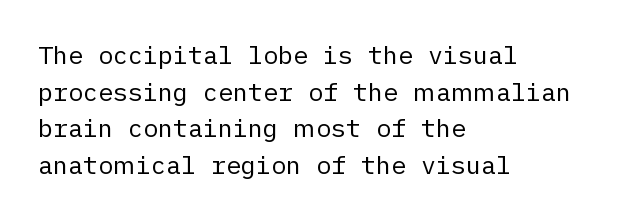
The image shows 25 px text type, upright; set left-aligned, normal line spacing (1.47x), normal letter spacing, not underlined.
